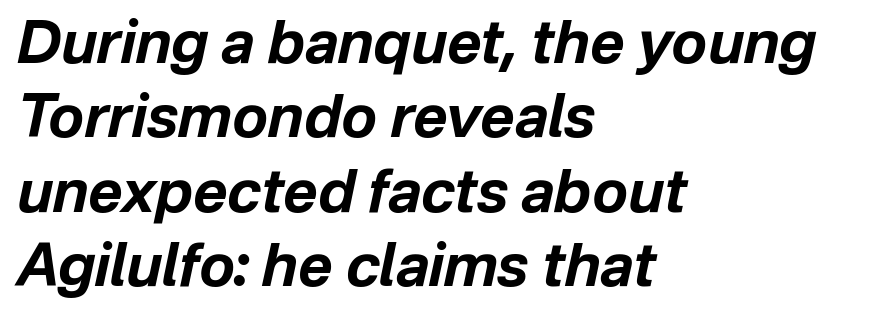
{"italic": "yes", "lean": "right", "slant_degrees": 12, "bold": "yes", "weight": "bold", "width": "normal", "stroke_contrast": "low", "x_height": "medium", "monospaced": "no", "underline": "no", "align": "left", "line_spacing": "normal", "line_spacing_ratio": 1.26, "letter_spacing": "normal", "letter_spacing_em": 0.0, "glyph_px": 59}
